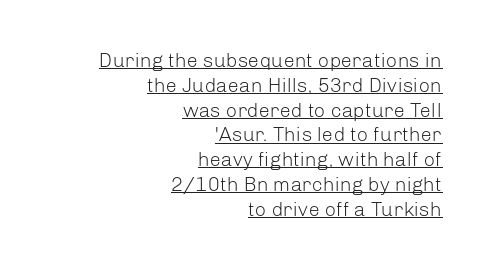
{"italic": "no", "bold": "no", "underline": "yes", "align": "right", "line_spacing_ratio": 1.24, "letter_spacing": "normal", "letter_spacing_em": 0.0, "glyph_px": 20}
